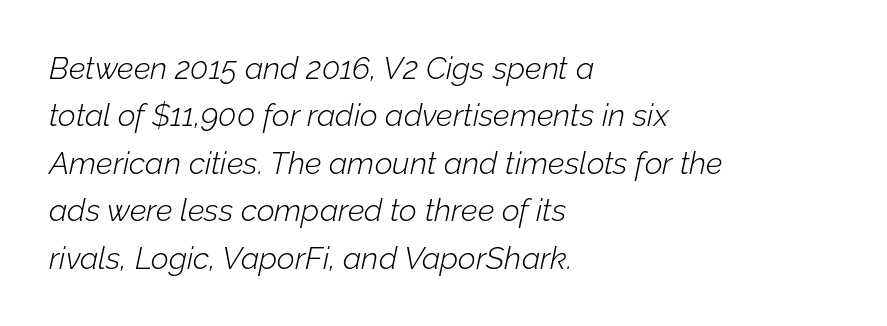
These lines sit exactly where default settings would place them. Does the copy run flush right? No — it runs flush left. Descenders hang freely into open space. The face used here is rendered with its standard letterfit. Quick note: italic.
